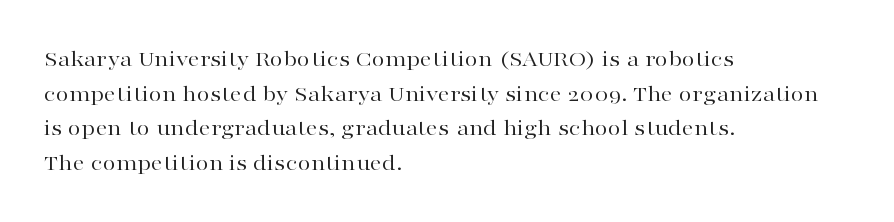
Regarding leading, the lines here are spaced in the standard way. The letters look calm and open, with moderate or lighter stems. Layout note: lines flush left. The rendering keeps characters at their native spacing. The lettering stays uniformly vertical, giving the passage a roman look. Underline: absent.
